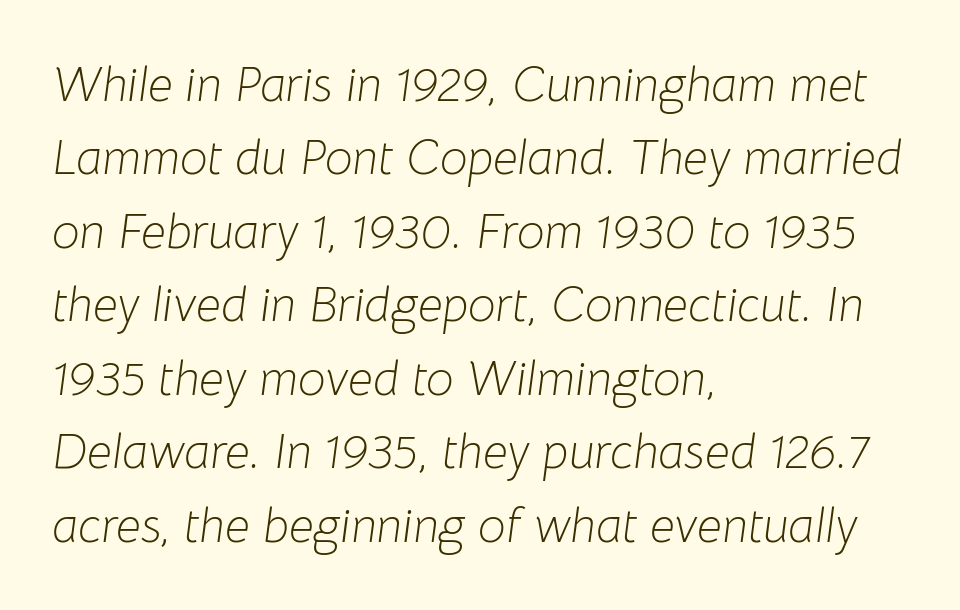
The image shows 49 px light type, italic (leaning right); set left-aligned, normal line spacing (1.5x), normal letter spacing, not underlined; low stroke contrast and a medium x-height.
